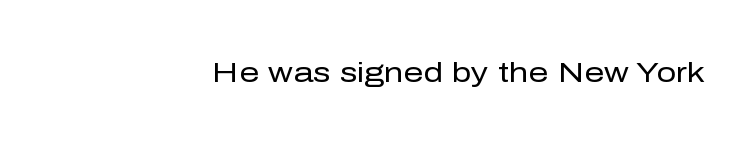
The specimen omits any rule beneath the text block's lines. Short note: letters normally spaced. Vertical strokes here are truly vertical. Note the varied advance widths — an 'i' is clearly narrower than an 'm'. The face used here is a sans, in the tradition of grotesques and geometrics.
